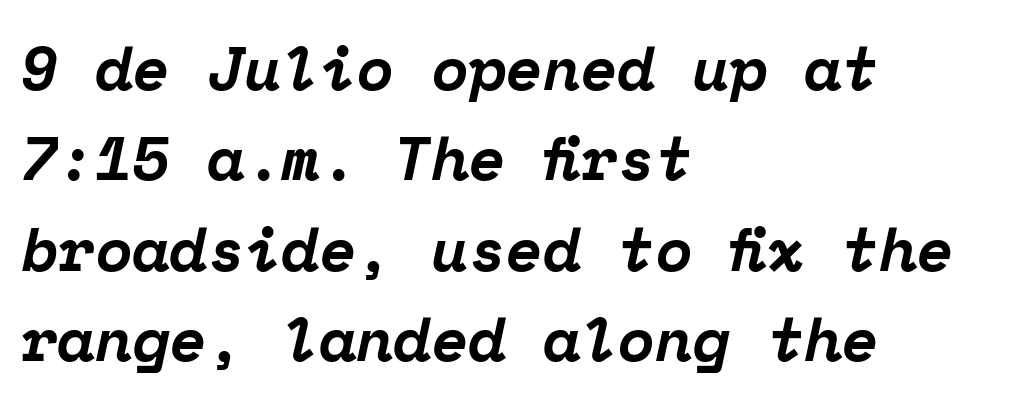
Q: Is the text bold? A: Yes.
Q: Is the text italic (slanted)? A: Yes, it leans right by about 12 degrees.
Q: Is the typeface a serif or a sans-serif typeface? A: Serif.
Q: Is the text underlined? A: No.
Q: How is the paragraph aligned? A: Left-aligned.
Q: Is the spacing between letters normal or unusually wide? A: Normal.
Q: Is the spacing between lines tight, normal or loose? A: Normal.
Q: Width (condensed, normal, or wide)? A: Normal.
Q: Stroke contrast? A: Low.
Q: x-height? A: Medium.
Q: Monospaced? A: Yes.
